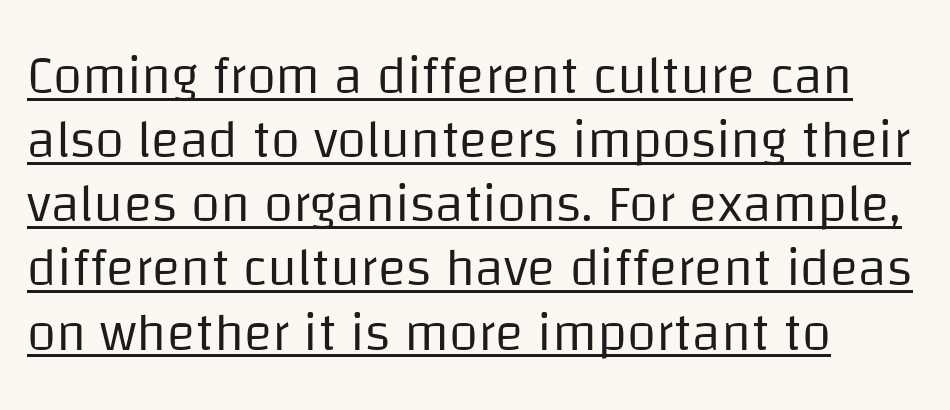
The image shows 53 px regular-weight sans-serif type, upright; set left-aligned, line spacing 1.21x, normal letter spacing, underlined; low stroke contrast and a large x-height.
